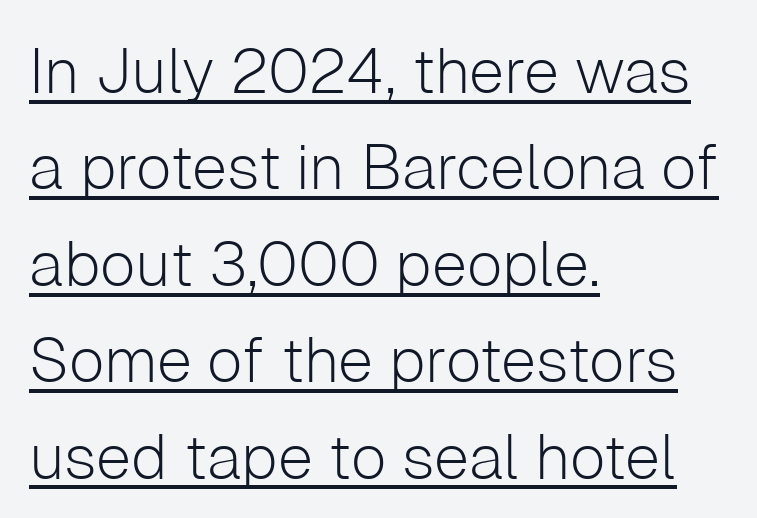
Nope, not italic — everything's standing straight. The weight tops out at a normal text grade. Line starts are locked; line ends wander. Spacing verdict: proportional, widths tailored to each character. Tracking value appears to be zero — textbook default spacing. These lines sit exactly where default settings would place them.
